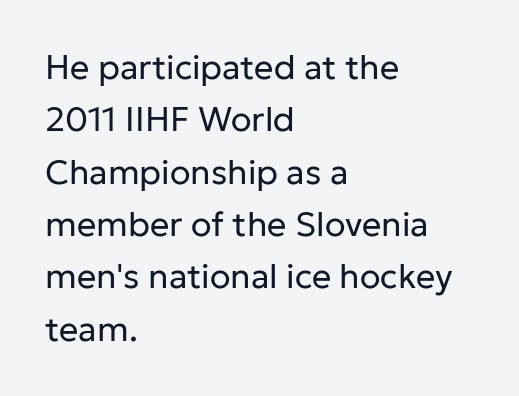
Q: Is the text bold? A: No.
Q: Is the text italic (slanted)? A: No, it is upright.
Q: Is the typeface a serif or a sans-serif typeface? A: Sans-serif.
Q: Is the text underlined? A: No.
Q: How is the paragraph aligned? A: Left-aligned.
Q: Is the spacing between letters normal or unusually wide? A: Normal.
Q: Is the spacing between lines tight, normal or loose? A: Normal.
Q: Width (condensed, normal, or wide)? A: Normal.
Q: Stroke contrast? A: Low.
Q: x-height? A: Medium.
Q: Monospaced? A: No.
